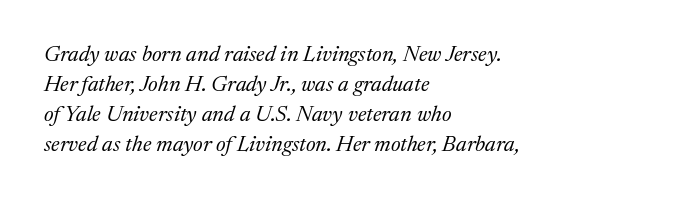
Q: Is the text bold? A: No.
Q: Is the text italic (slanted)? A: Yes, it leans right by about 17 degrees.
Q: Is the text underlined? A: No.
Q: How is the paragraph aligned? A: Left-aligned.
Q: Is the spacing between letters normal or unusually wide? A: Normal.
Q: Is the spacing between lines tight, normal or loose? A: Normal.
